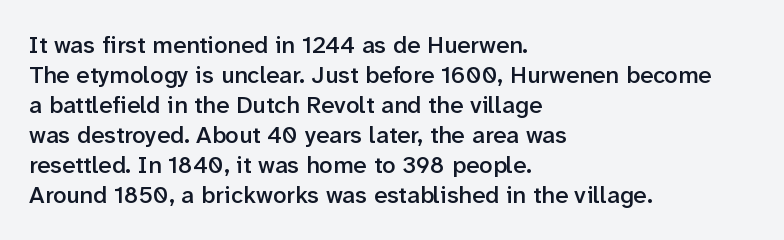
The image shows 24 px text type, upright; set left-aligned, normal line spacing (1.25x), normal letter spacing, not underlined.
